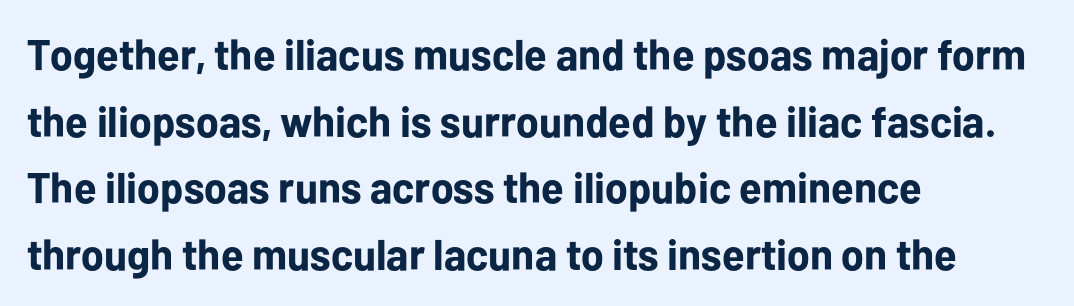
Heft: maximum for text — a bold. Honestly, the row spacing looks completely unremarkable. Clear beneath every line of the passage. The specimen reads as upright at a glance. This is sans-serif lettering, the kind often seen on screens and signage. The rag falls on the right side of this text block.
